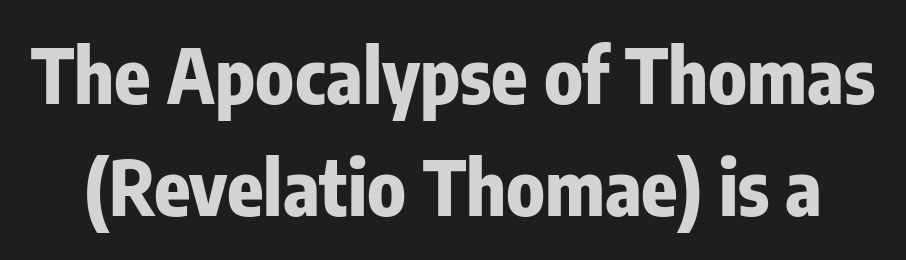
Its strokes are broad and dark, the hallmark of bold type. Evenly set lines give the paragraph a standard silhouette. The font's upright variant was chosen for this text. The passage shown has conventional tracking throughout.
